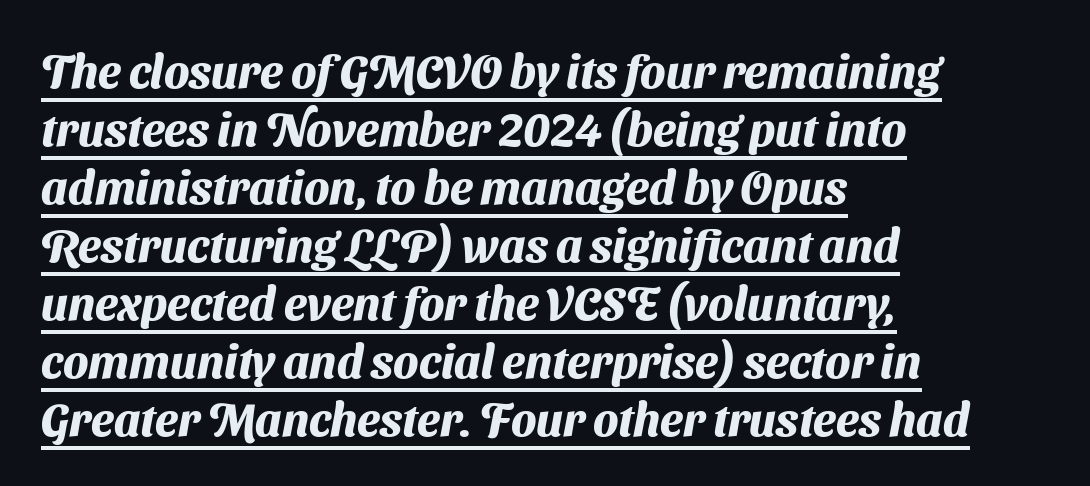
All the whitespace from short lines collects on the right. The specimen includes a rule beneath the text block's lines. The rows are spaced the way most documents space them. Note: no serifs on the glyphs. Every letter is thick-stroked: bold, no question. The rendering uses natural spacing where letterforms have individual widths.
